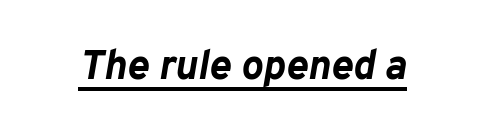
Q: Is the text bold? A: Yes.
Q: Is the text italic (slanted)? A: Yes, it leans right by about 10 degrees.
Q: Is the text underlined? A: Yes.
Q: Is the spacing between letters normal or unusually wide? A: Normal.
Q: Width (condensed, normal, or wide)? A: Normal.
Q: Stroke contrast? A: Low.
Q: x-height? A: Medium.
Q: Monospaced? A: No.
